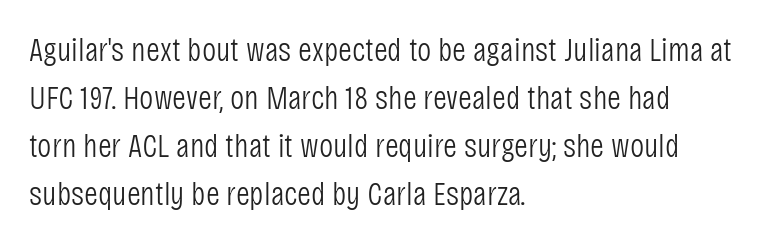
The image shows 34 px light, condensed sans-serif type, upright; set left-aligned, normal line spacing (1.41x), normal letter spacing, not underlined; low stroke contrast and a large x-height.
